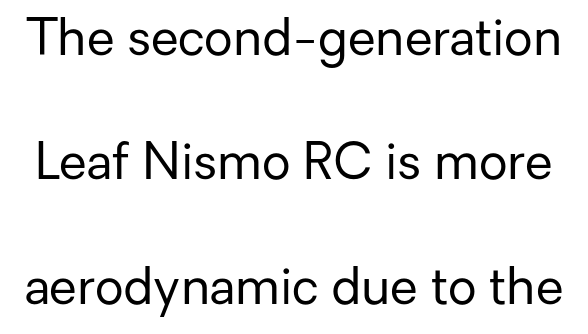
Q: Is the text bold? A: No.
Q: Is the text italic (slanted)? A: No, it is upright.
Q: Is the typeface a serif or a sans-serif typeface? A: Sans-serif.
Q: Is the text underlined? A: No.
Q: Is the spacing between letters normal or unusually wide? A: Normal.
Q: Is the spacing between lines tight, normal or loose? A: Loose.
Q: Width (condensed, normal, or wide)? A: Normal.
Q: Stroke contrast? A: Low.
Q: x-height? A: Medium.
Q: Monospaced? A: No.
